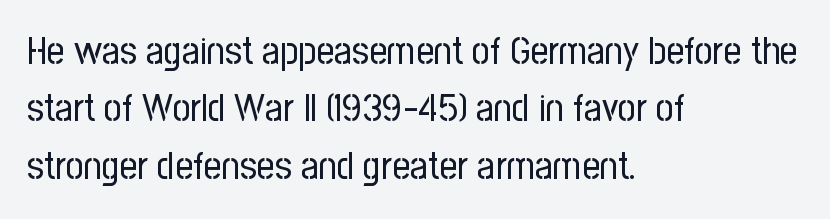
The image shows 39 px regular-weight, condensed sans-serif type, upright; set left-aligned, normal line spacing (1.47x), normal letter spacing, not underlined; low stroke contrast and a medium x-height.
